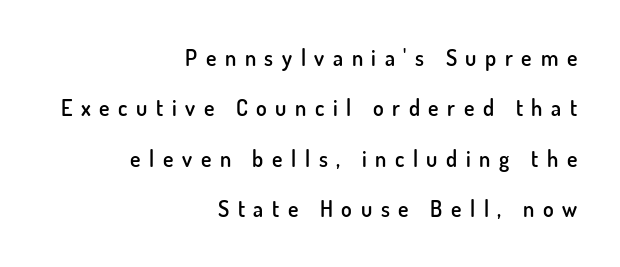
The image shows 22 px text type, upright; set right-aligned, loose line spacing (2.29x), unusually wide letter spacing (+0.39 em), not underlined.
